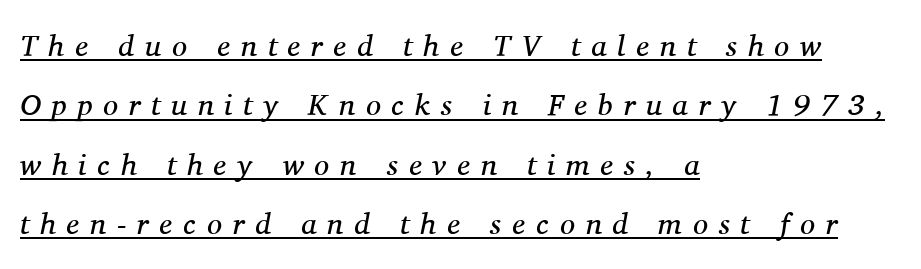
The image shows 30 px regular-weight serif type, italic (leaning right); set left-aligned, loose line spacing (1.98x), unusually wide letter spacing (+0.36 em), underlined; medium stroke contrast and a medium x-height.
